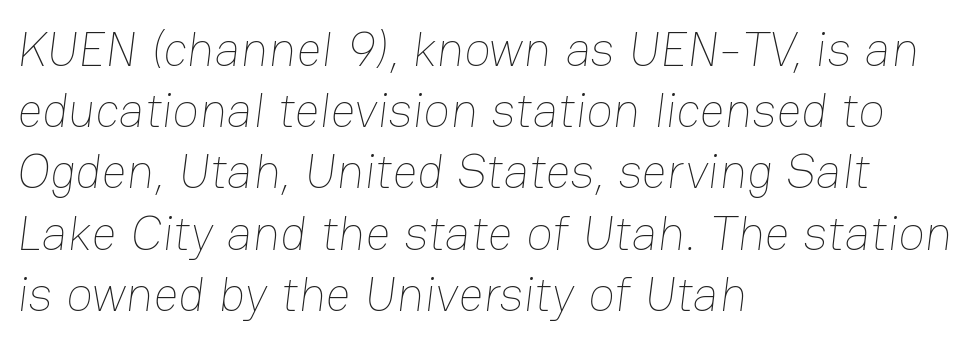
Q: Is the text bold? A: No.
Q: Is the text underlined? A: No.
Q: How is the paragraph aligned? A: Left-aligned.
Q: Is the spacing between letters normal or unusually wide? A: Normal.
Q: Is the spacing between lines tight, normal or loose? A: Normal.
Q: Width (condensed, normal, or wide)? A: Normal.
Q: Stroke contrast? A: Low.
Q: x-height? A: Medium.
Q: Monospaced? A: No.
